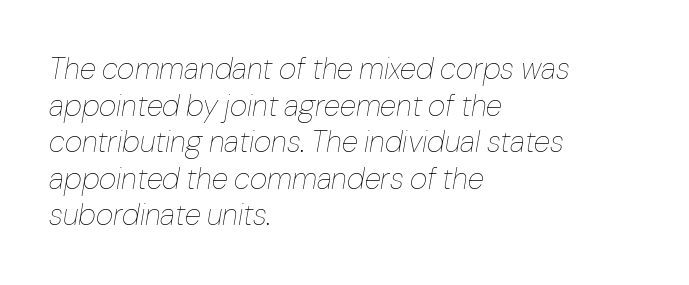
Looking at the ascenders, they clearly lean. The passage shown is typed in a proportional face where columns would drift. The string is rendered with underlining switched off. Glyph-to-glyph distance matches everyday printed text. Line starts are locked; line ends wander.
